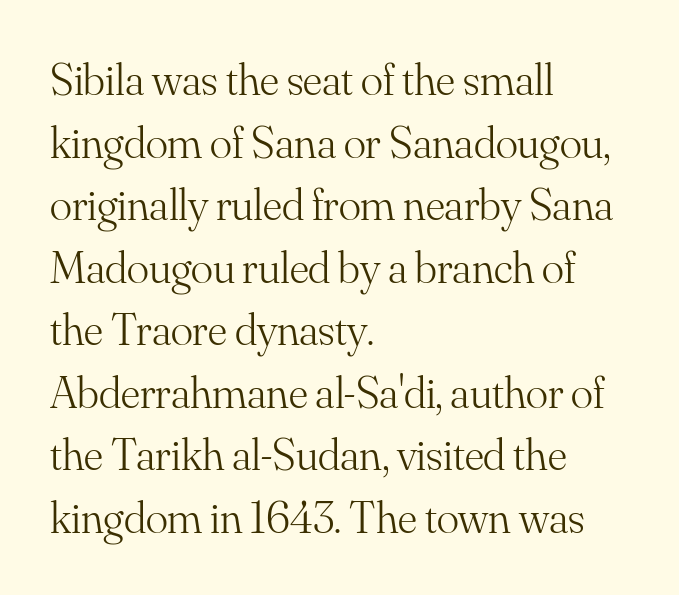
The image shows 46 px light serif type, upright; set left-aligned, normal line spacing (1.36x), normal letter spacing, not underlined; medium stroke contrast and a small x-height.
